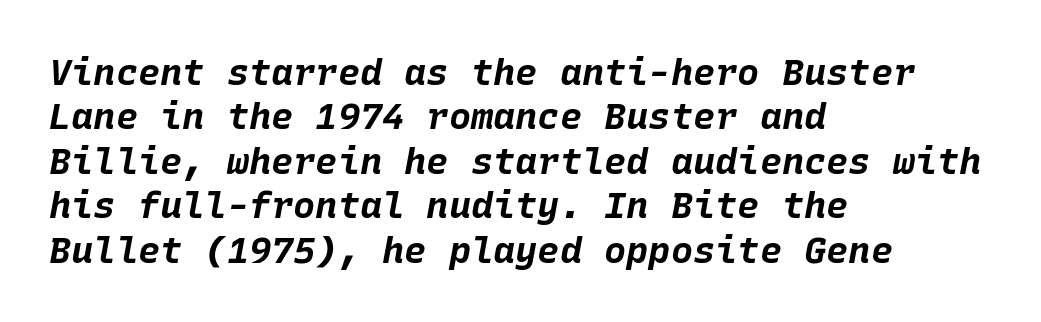
Does extra space separate the letters? No, they use regular spacing. Descenders are the only things crossing below the line. Do the characters align in a grid? Yes, the font is monospaced. Stroke thickness is high; the sample reads as a true bold. Which margin do the lines hug? The left one — the right edge is uneven. Every character sits at an angle, as italics do.
